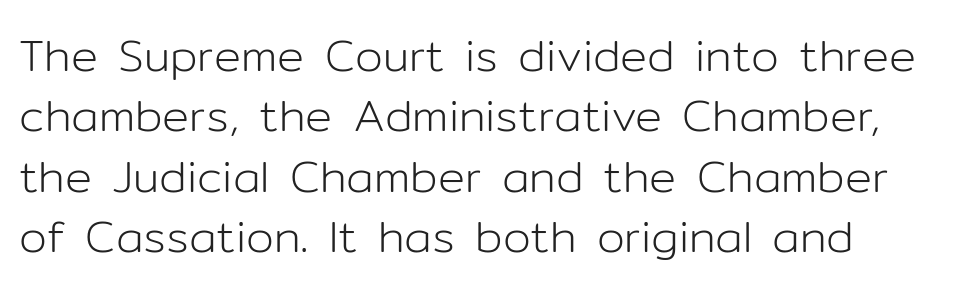
Q: Is the text bold? A: No.
Q: Is the text italic (slanted)? A: No, it is upright.
Q: Is the typeface a serif or a sans-serif typeface? A: Sans-serif.
Q: Is the text underlined? A: No.
Q: Is the spacing between letters normal or unusually wide? A: Normal.
Q: Is the spacing between lines tight, normal or loose? A: Normal.
Q: Width (condensed, normal, or wide)? A: Normal.
Q: Stroke contrast? A: Low.
Q: x-height? A: Medium.
Q: Monospaced? A: No.
